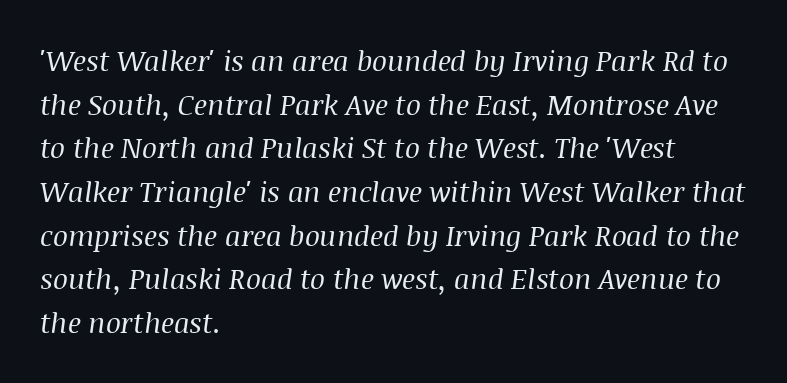
Designer's note — italics engaged. Font category for this specimen: serif. Weight: regular or lighter. Horizontal alignment here is leftward, the default for most running prose.
